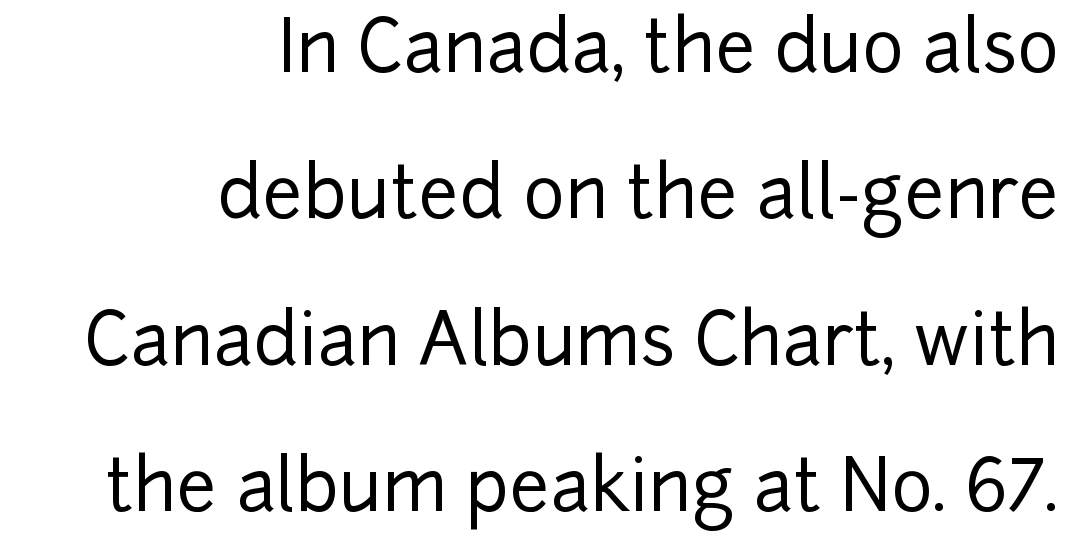
Q: Is the text italic (slanted)? A: No, it is upright.
Q: Is the typeface a serif or a sans-serif typeface? A: Sans-serif.
Q: Is the text underlined? A: No.
Q: How is the paragraph aligned? A: Right-aligned.
Q: Is the spacing between letters normal or unusually wide? A: Normal.
Q: Is the spacing between lines tight, normal or loose? A: Loose.
Q: Width (condensed, normal, or wide)? A: Normal.
Q: Stroke contrast? A: Low.
Q: x-height? A: Medium.
Q: Monospaced? A: No.
